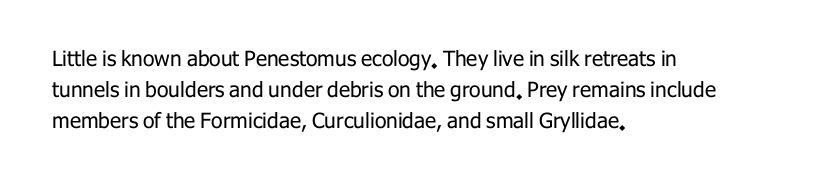
No chunkiness to these letters — they're not bold. The area under the type is left untouched. This rendering uses left alignment, leaving the right contour irregular. The font's upright variant was chosen for this text. Compared with typical body copy, the letter spacing here is the same.
